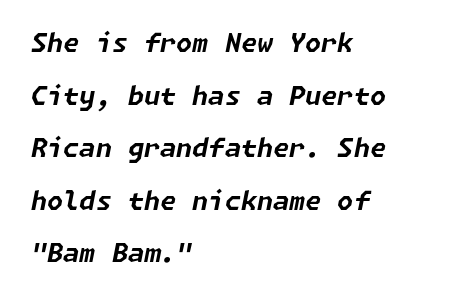
Q: Is the text bold? A: Yes.
Q: Is the text italic (slanted)? A: Yes, it leans right by about 11 degrees.
Q: Is the text underlined? A: No.
Q: How is the paragraph aligned? A: Left-aligned.
Q: Is the spacing between letters normal or unusually wide? A: Normal.
Q: Is the spacing between lines tight, normal or loose? A: Loose.
